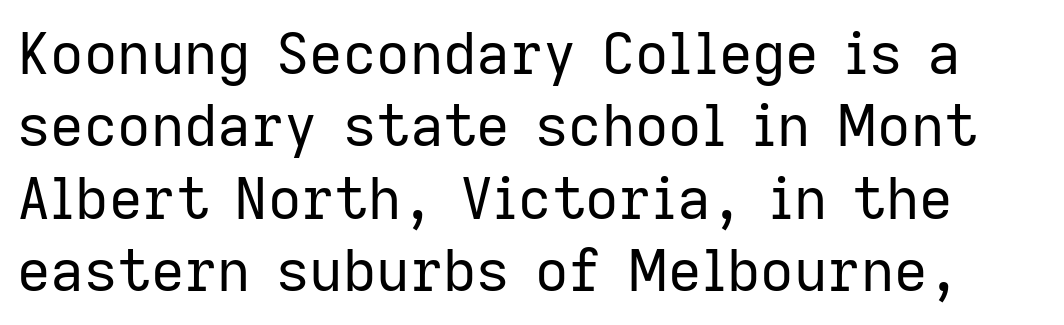
This sample uses an upright cut, with every glyph sitting square on the baseline. Is there much room between lines? A standard amount, neither cramped nor airy. The baseline area is clear. Compared with a typical body face, this is equally light or lighter still. Looks like regular typesetting: each glyph gets only the width it needs.
